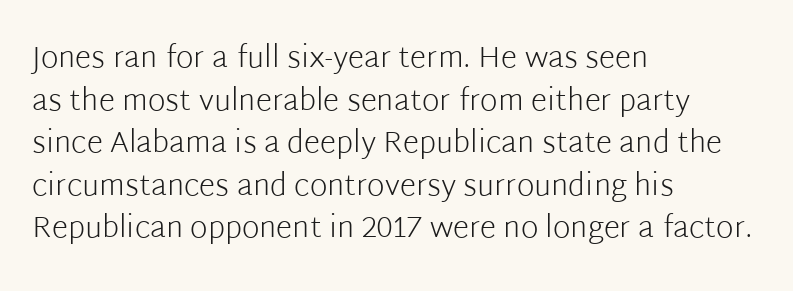
The image shows 30 px light sans-serif type, upright; set left-aligned, normal line spacing (1.42x), normal letter spacing, not underlined; low stroke contrast and a medium x-height.
